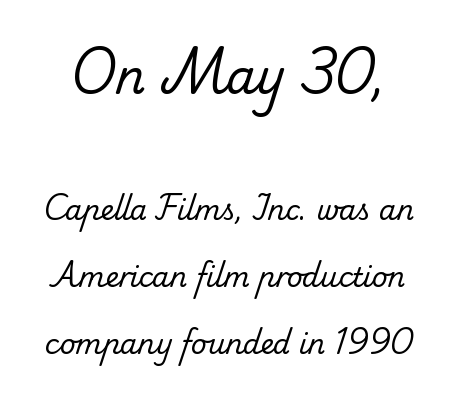
Q: Is the text bold? A: No.
Q: Is the typeface a serif or a sans-serif typeface? A: Serif.
Q: Is the text underlined? A: No.
Q: Is the spacing between letters normal or unusually wide? A: Normal.
Q: Is the spacing between lines tight, normal or loose? A: Loose.
Q: Which block of text is set in a larger size, the first (top) or the second (bottom)? A: The first (top) one.
Q: Width (condensed, normal, or wide)? A: Normal.
Q: Stroke contrast? A: Low.
Q: x-height? A: Small.
Q: Monospaced? A: No.
